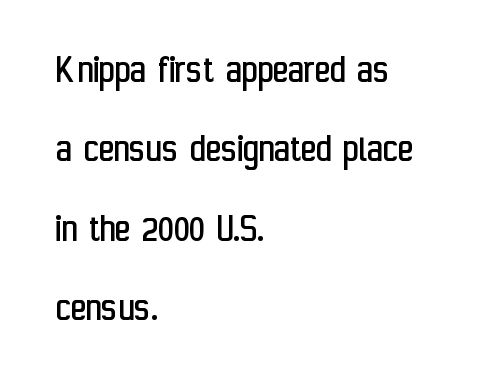
Note the varied advance widths — an 'i' is clearly narrower than an 'm'. The characters display no serif detailing; their extremities are plain. Horizontal alignment here is leftward, the default for most running prose. Stroke thickness stays within the range of a standard reading face or lighter. Descender tails drop into unmarked territory.
